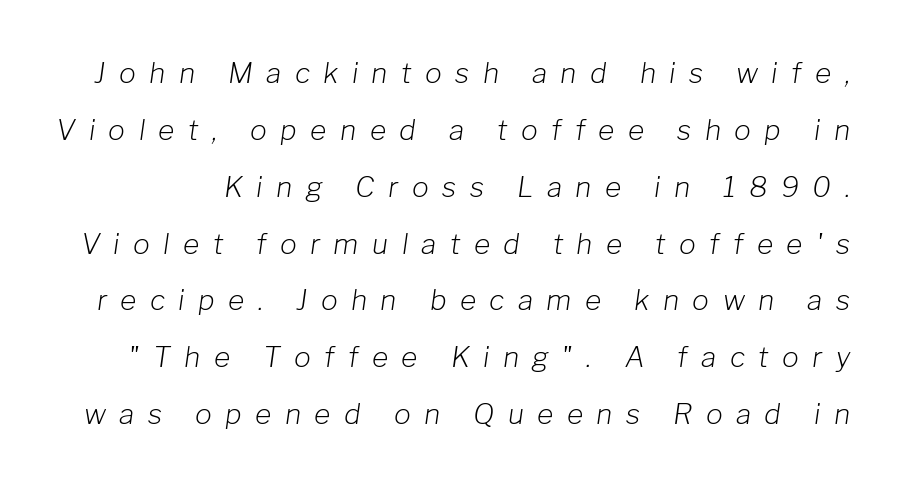
{"italic": "yes", "lean": "right", "slant_degrees": 8, "bold": "no", "weight": "light", "width": "normal", "stroke_contrast": "low", "x_height": "medium", "monospaced": "no", "underline": "no", "line_spacing": "loose", "line_spacing_ratio": 2.03, "letter_spacing": "wide", "letter_spacing_em": 0.48, "glyph_px": 28}
